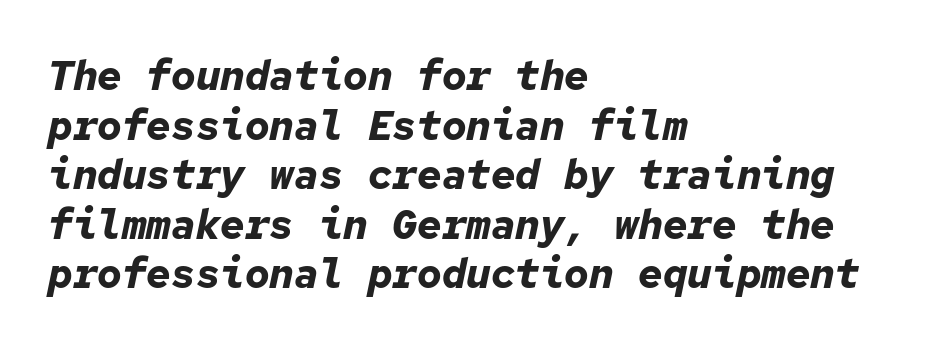
{"italic": "yes", "lean": "right", "slant_degrees": 12, "bold": "yes", "weight": "bold", "width": "normal", "stroke_contrast": "low", "x_height": "medium", "monospaced": "yes", "underline": "no", "align": "left", "line_spacing_ratio": 1.21, "letter_spacing": "normal", "letter_spacing_em": 0.0, "glyph_px": 41}
